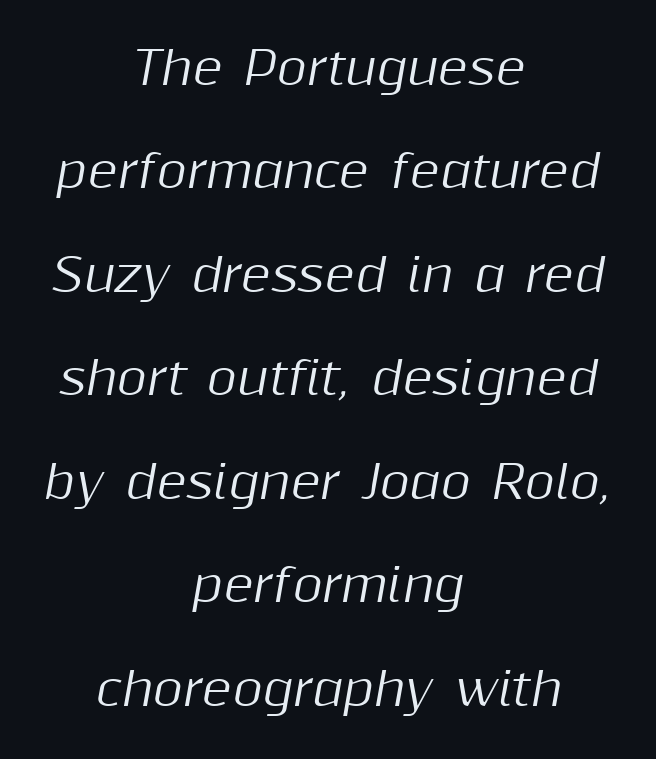
Q: Is the text italic (slanted)? A: Yes, it leans right by about 10 degrees.
Q: Is the text underlined? A: No.
Q: How is the paragraph aligned? A: Centered.
Q: Is the spacing between letters normal or unusually wide? A: Normal.
Q: Is the spacing between lines tight, normal or loose? A: Loose.
Q: Width (condensed, normal, or wide)? A: Normal.
Q: Stroke contrast? A: Medium.
Q: x-height? A: Medium.
Q: Monospaced? A: No.
